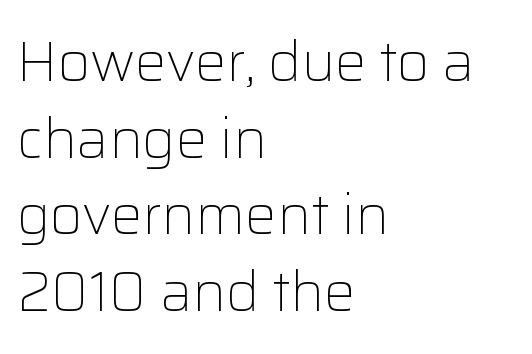
The image shows 56 px light sans-serif type, upright; set left-aligned, normal line spacing (1.37x), normal letter spacing, not underlined; low stroke contrast and a medium x-height.
